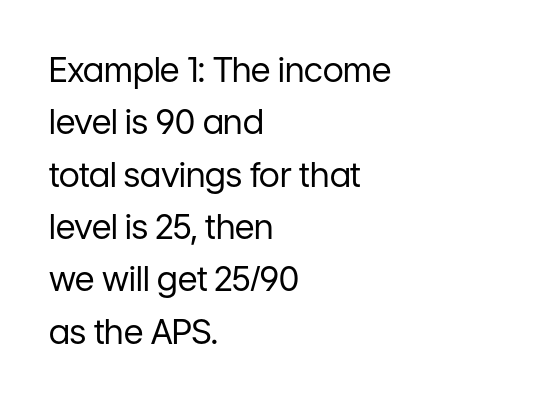
The image shows 34 px regular-weight sans-serif type, upright; set left-aligned, normal line spacing (1.54x), normal letter spacing, not underlined; low stroke contrast and a medium x-height.
